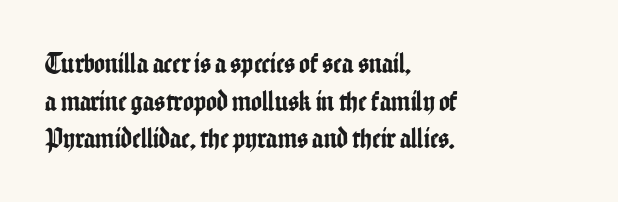
The image shows 29 px condensed sans-serif type, upright; set left-aligned, normal line spacing (1.3x), normal letter spacing, not underlined; low stroke contrast and a medium x-height.
